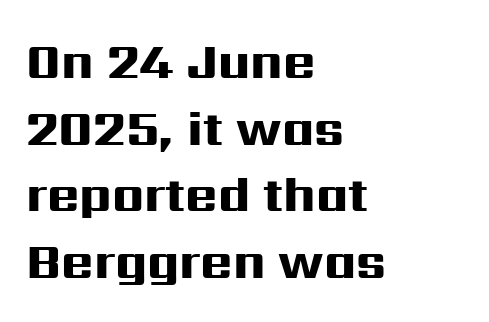
{"serif": "no", "italic": "no", "bold": "yes", "weight": "heavy", "width": "wide", "stroke_contrast": "high", "x_height": "medium", "monospaced": "no", "underline": "no", "align": "left", "line_spacing": "normal", "line_spacing_ratio": 1.36, "letter_spacing": "normal", "letter_spacing_em": 0.0, "glyph_px": 49}
